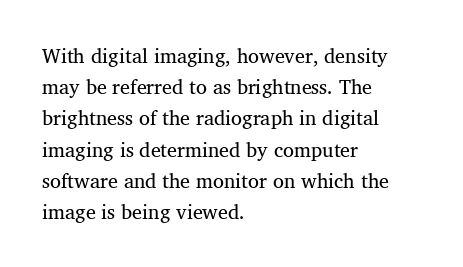
Q: Is the text bold? A: No.
Q: Is the text underlined? A: No.
Q: How is the paragraph aligned? A: Left-aligned.
Q: Is the spacing between letters normal or unusually wide? A: Normal.
Q: Is the spacing between lines tight, normal or loose? A: Normal.
